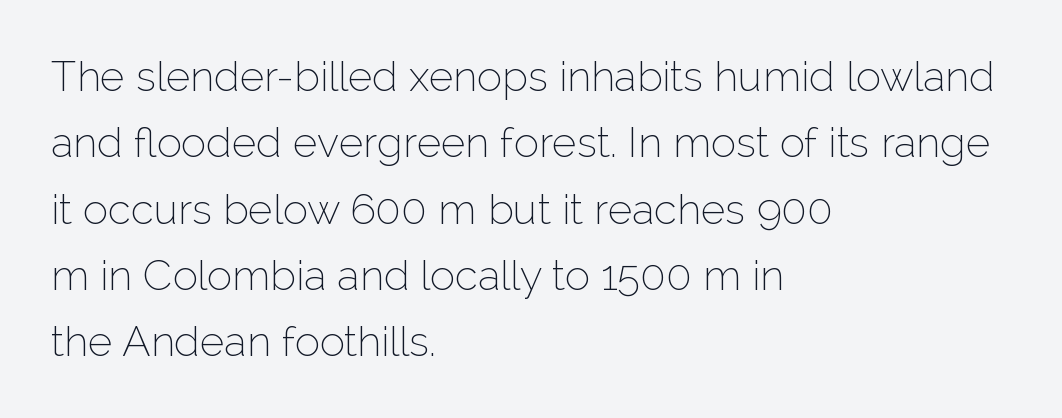
{"serif": "no", "italic": "no", "bold": "no", "weight": "thin", "width": "normal", "stroke_contrast": "low", "x_height": "medium", "monospaced": "no", "underline": "no", "align": "left", "line_spacing": "normal", "line_spacing_ratio": 1.58, "letter_spacing": "normal", "letter_spacing_em": 0.0, "glyph_px": 42}
